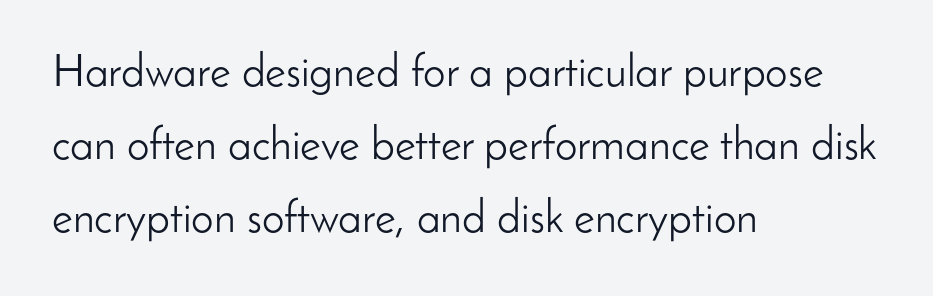
{"serif": "no", "italic": "no", "bold": "no", "weight": "light", "width": "normal", "stroke_contrast": "low", "x_height": "small", "monospaced": "no", "underline": "no", "align": "left", "line_spacing": "normal", "line_spacing_ratio": 1.62, "letter_spacing": "normal", "letter_spacing_em": 0.0, "glyph_px": 45}
